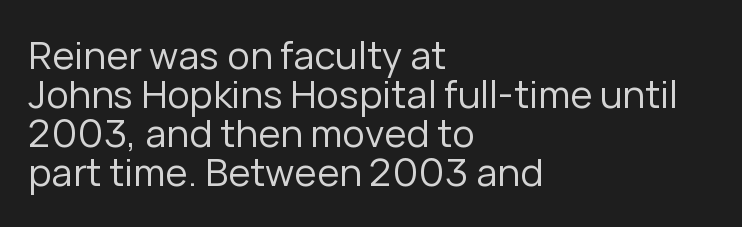
The image shows 38 px regular-weight sans-serif type, upright; set left-aligned, tight line spacing (1.03x), normal letter spacing, not underlined; low stroke contrast and a medium x-height.
